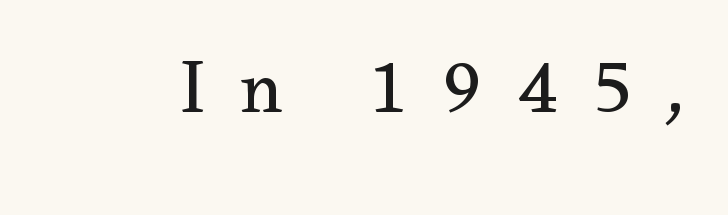
The image shows 77 px regular-weight serif type, upright; set unusually wide letter spacing (+0.44 em), not underlined; medium stroke contrast and a small x-height.
